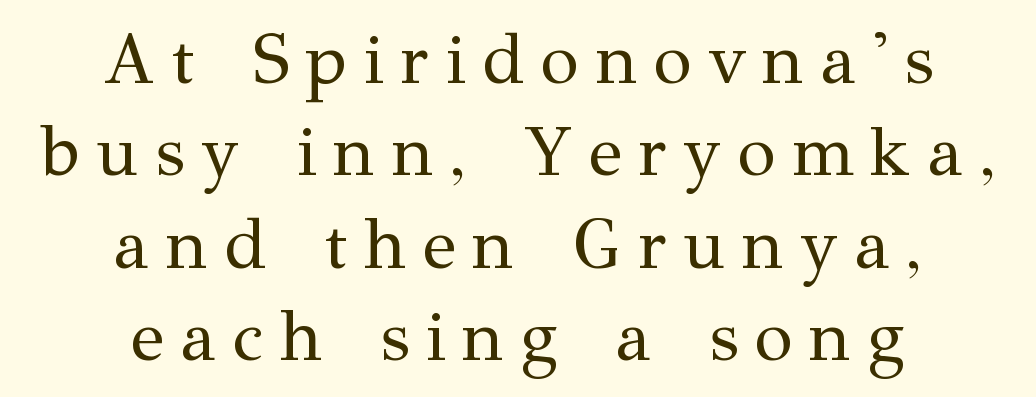
The image shows 70 px regular-weight serif type, upright; set centered, normal line spacing (1.32x), unusually wide letter spacing (+0.24 em), not underlined; medium stroke contrast and a medium x-height.
